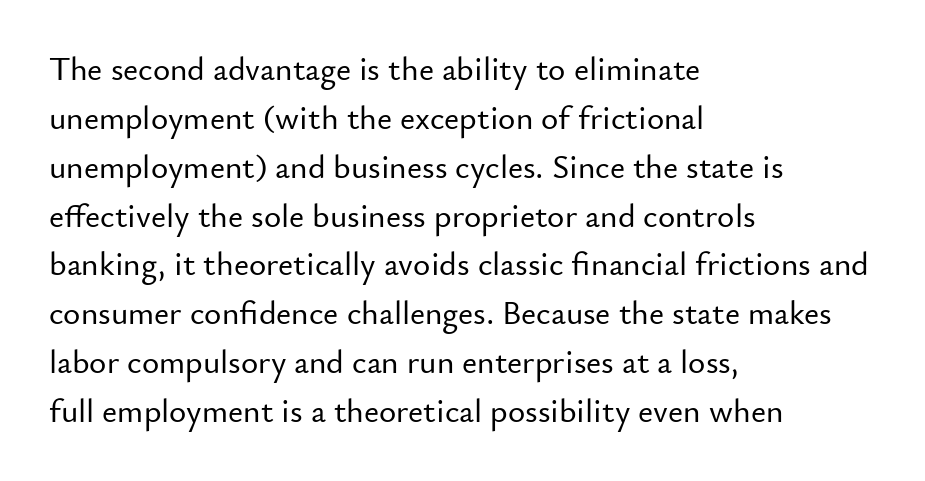
{"serif": "no", "italic": "no", "width": "normal", "stroke_contrast": "low", "x_height": "small", "monospaced": "no", "underline": "no", "align": "left", "line_spacing": "normal", "line_spacing_ratio": 1.48, "letter_spacing": "normal", "letter_spacing_em": 0.0, "glyph_px": 33}
